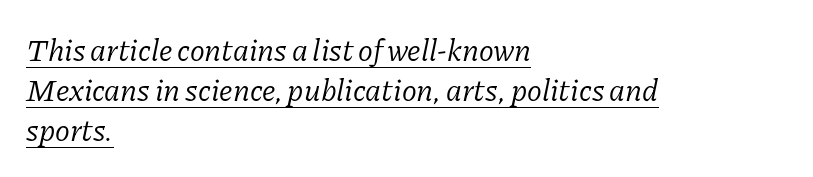
The image shows 31 px light serif type, italic (leaning right); set left-aligned, normal line spacing (1.29x), normal letter spacing, underlined; low stroke contrast and a medium x-height.
